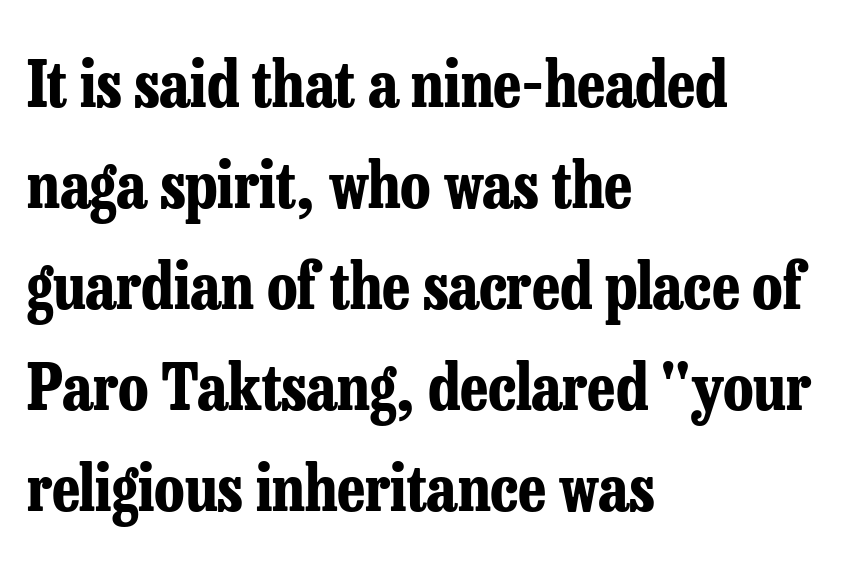
The image shows 64 px bold, condensed serif type, upright; set left-aligned, normal line spacing (1.58x), normal letter spacing, not underlined; low stroke contrast and a medium x-height.
